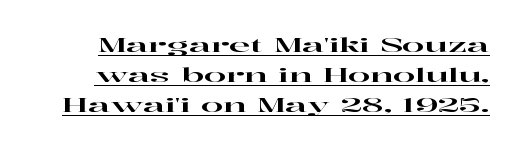
A continuous stroke trails under the words, as in a hyperlink. Compared with typical paragraphs, the rows here are spaced about the same. Compared with typical body copy, the letter spacing here is the same. This is the regular roman posture of the typeface.
